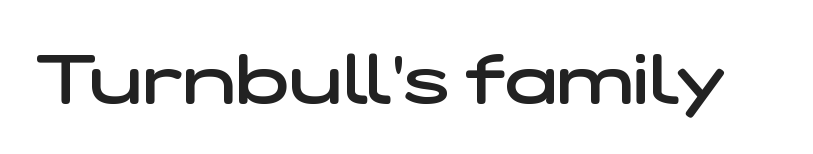
Q: Is the text bold? A: Semi-bold.
Q: Is the typeface a serif or a sans-serif typeface? A: Sans-serif.
Q: Is the text underlined? A: No.
Q: Is the spacing between letters normal or unusually wide? A: Normal.
Q: Width (condensed, normal, or wide)? A: Wide.
Q: Stroke contrast? A: Low.
Q: x-height? A: Medium.
Q: Monospaced? A: No.
